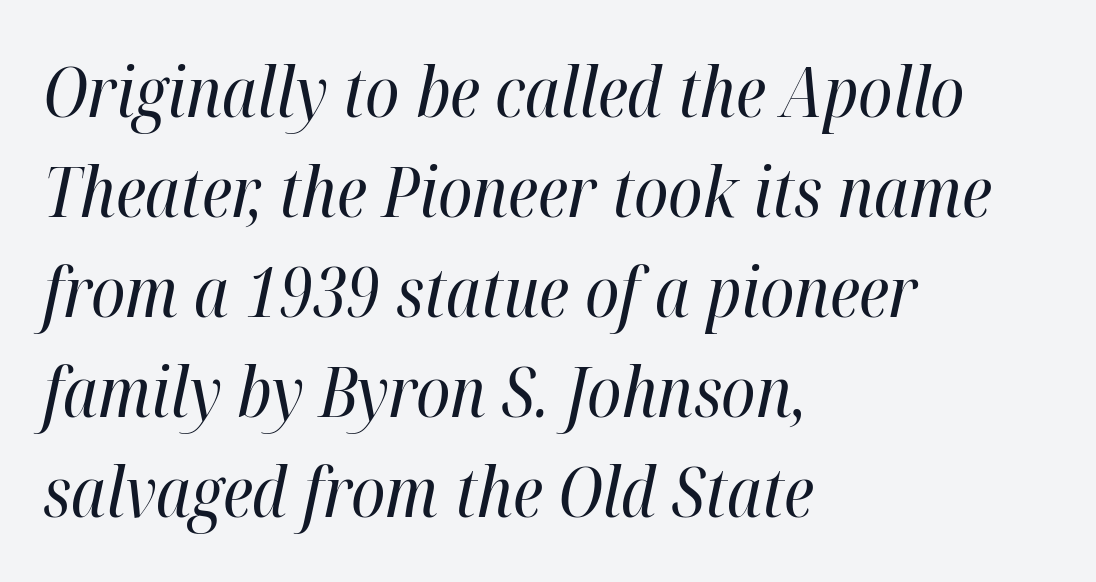
The image shows 69 px regular-weight, condensed type, italic (leaning right); set left-aligned, normal line spacing (1.45x), normal letter spacing, not underlined; high stroke contrast and a medium x-height.
